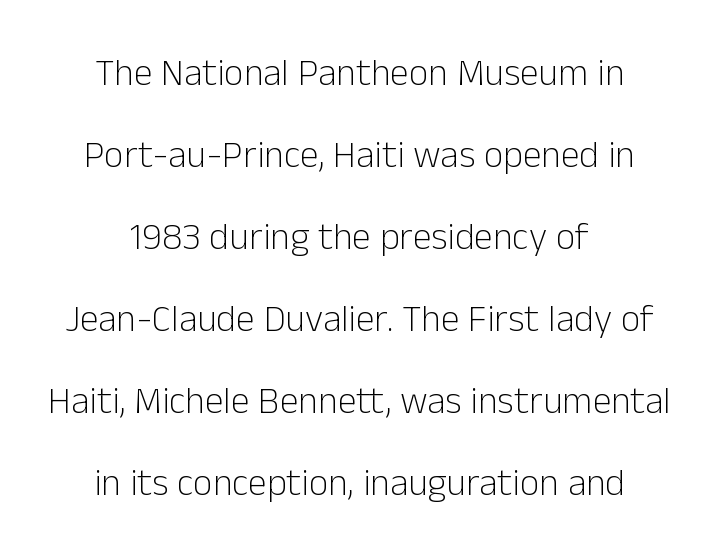
The image shows 38 px light sans-serif type, upright; set centered, loose line spacing (2.16x), normal letter spacing, not underlined; low stroke contrast and a medium x-height.
